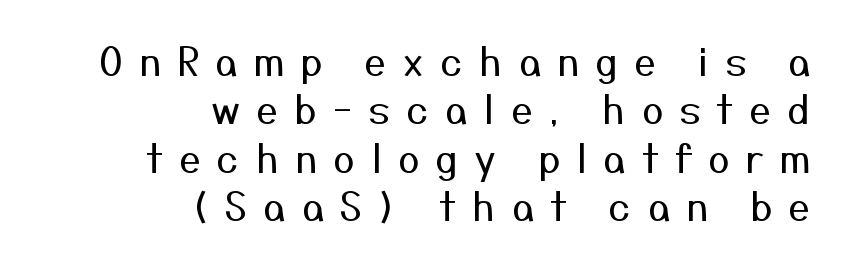
Right-aligned paragraph, ragged on the left. Decoration check: the copy has no underline. Does the type have serifs? No, each stem ends abruptly. Ordinary non-slanted type is in use. This sample has the flowing, uneven cadence of proportional lettering.
